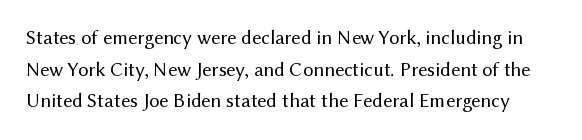
{"italic": "no", "bold": "no", "underline": "no", "line_spacing": "normal", "line_spacing_ratio": 1.58, "letter_spacing": "normal", "letter_spacing_em": 0.0, "glyph_px": 20}
